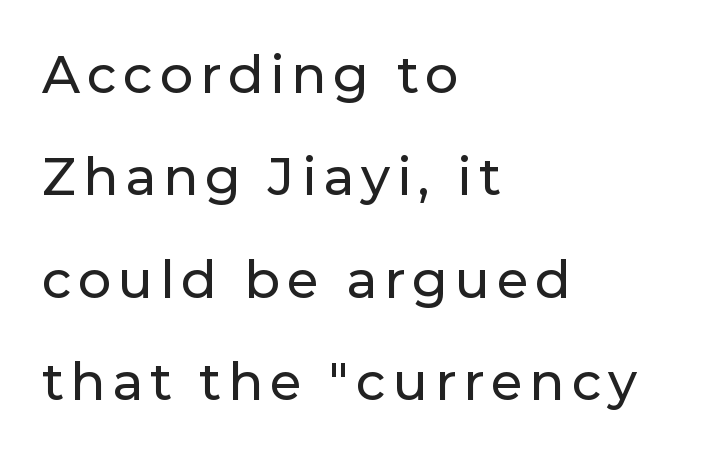
The image shows 52 px sans-serif type, upright; set left-aligned, loose line spacing (1.97x), not underlined; low stroke contrast and a medium x-height.
